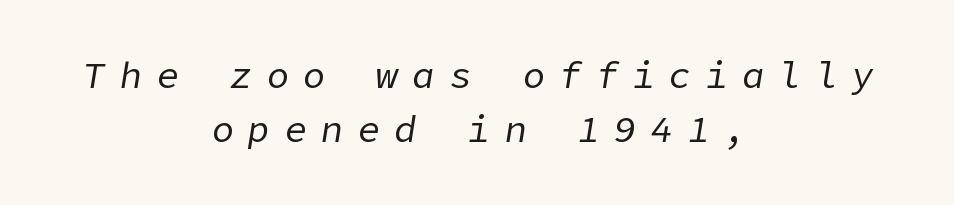
The image shows 37 px regular-weight type, italic (leaning right); set centered, normal line spacing (1.46x), unusually wide letter spacing (+0.39 em), not underlined; low stroke contrast and a medium x-height.
